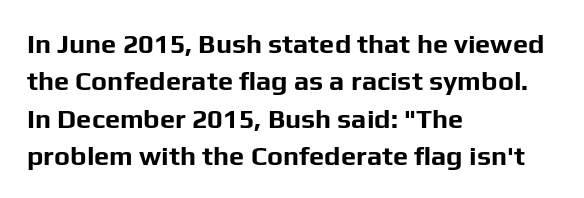
Q: Is the text bold? A: Yes.
Q: Is the text italic (slanted)? A: No, it is upright.
Q: Is the text underlined? A: No.
Q: How is the paragraph aligned? A: Left-aligned.
Q: Is the spacing between letters normal or unusually wide? A: Normal.
Q: Is the spacing between lines tight, normal or loose? A: Normal.
